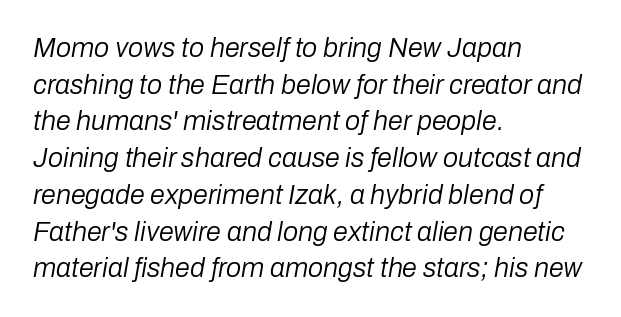
Q: Is the text bold? A: No.
Q: Is the text italic (slanted)? A: Yes, it leans right by about 10 degrees.
Q: Is the text underlined? A: No.
Q: How is the paragraph aligned? A: Left-aligned.
Q: Is the spacing between letters normal or unusually wide? A: Normal.
Q: Is the spacing between lines tight, normal or loose? A: Normal.
